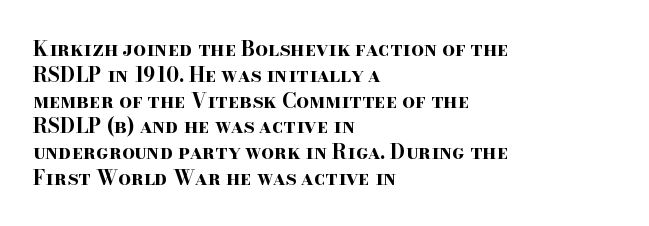
The image shows 20 px bold type, upright; set left-aligned, normal line spacing (1.29x), normal letter spacing, not underlined.
